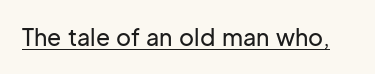
Q: Is the text italic (slanted)? A: No, it is upright.
Q: Is the text underlined? A: Yes.
Q: Is the spacing between letters normal or unusually wide? A: Normal.
